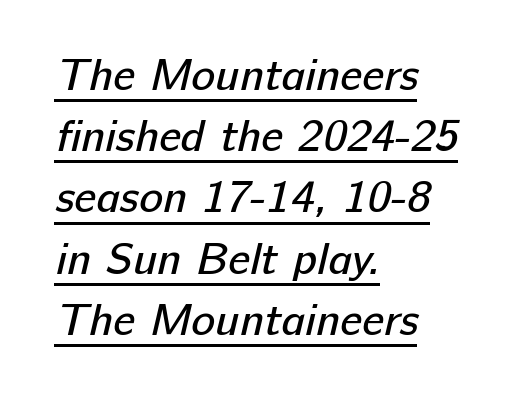
The image shows 45 px regular-weight sans-serif type; set left-aligned, normal line spacing (1.36x), normal letter spacing, underlined; low stroke contrast and a medium x-height.
